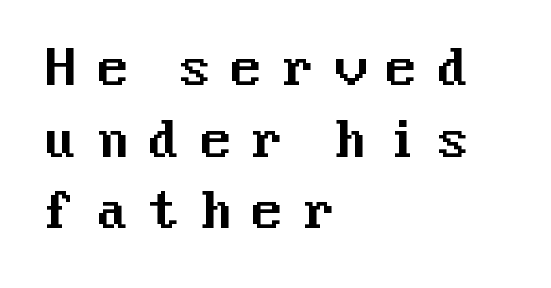
{"serif": "no", "italic": "no", "width": "normal", "stroke_contrast": "medium", "x_height": "medium", "underline": "no", "align": "left", "line_spacing": "normal", "line_spacing_ratio": 1.46, "letter_spacing": "wide", "letter_spacing_em": 0.36, "glyph_px": 49}
